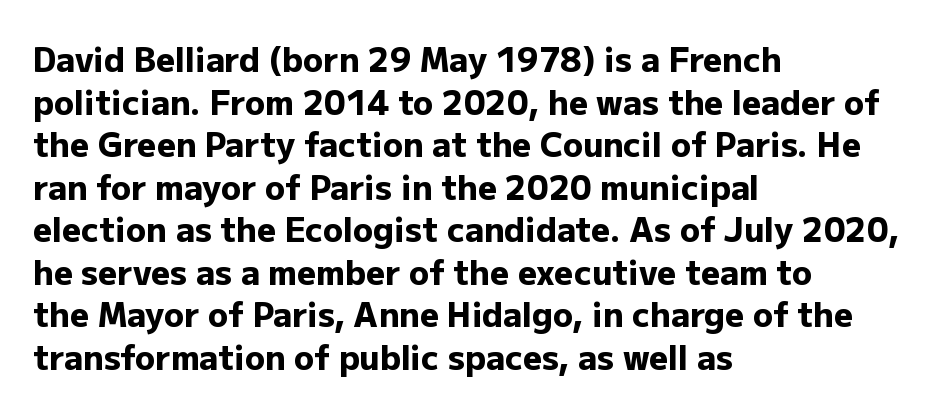
Q: Is the text bold? A: Yes.
Q: Is the text italic (slanted)? A: No, it is upright.
Q: Is the typeface a serif or a sans-serif typeface? A: Sans-serif.
Q: Is the text underlined? A: No.
Q: How is the paragraph aligned? A: Left-aligned.
Q: Is the spacing between letters normal or unusually wide? A: Normal.
Q: Is the spacing between lines tight, normal or loose? A: Normal.
Q: Width (condensed, normal, or wide)? A: Normal.
Q: Stroke contrast? A: Low.
Q: x-height? A: Medium.
Q: Monospaced? A: No.
